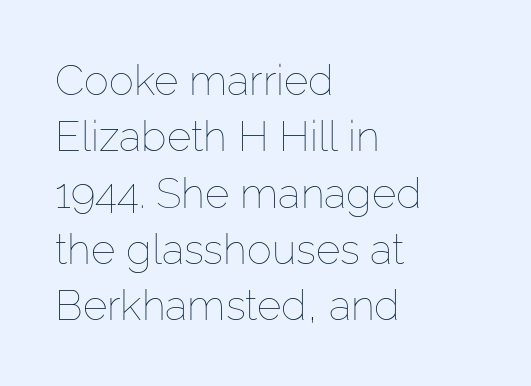
Q: Is the text bold? A: No.
Q: Is the text italic (slanted)? A: No, it is upright.
Q: Is the text underlined? A: No.
Q: How is the paragraph aligned? A: Left-aligned.
Q: Is the spacing between letters normal or unusually wide? A: Normal.
Q: Is the spacing between lines tight, normal or loose? A: Normal.
Q: Width (condensed, normal, or wide)? A: Normal.
Q: Stroke contrast? A: Low.
Q: x-height? A: Medium.
Q: Monospaced? A: No.
